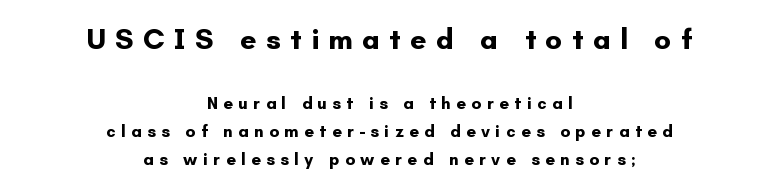
If you squint, the top block still reads clearly — it's the larger of the two. Summary of vertical rhythm: regular, with standard interline spacing. The letters advance in unequal steps, a hallmark of proportional type. Only glyphs here, with clear space below each row. Each word looks stretched out because of the extra space between its letters.
